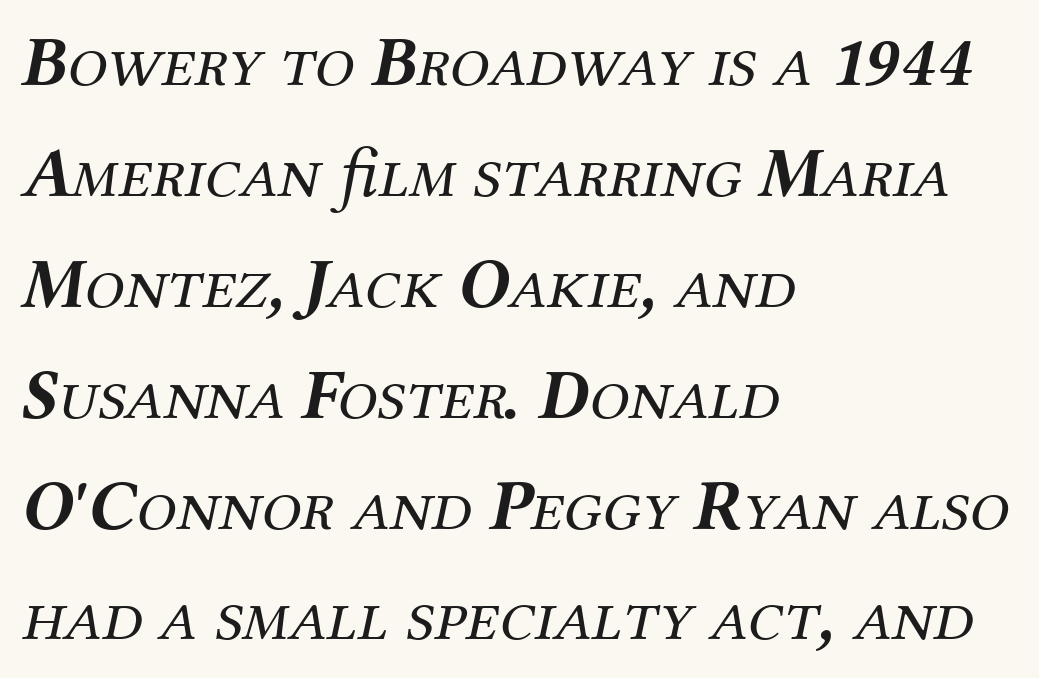
The specimen omits any rule beneath the text block's lines. The font is comparable to plain body text, perhaps lighter. Observe the ordinary spacing: letters are neighbours, not strangers. Successive baselines arrive at the customary interval. A serif font was chosen for this passage.
